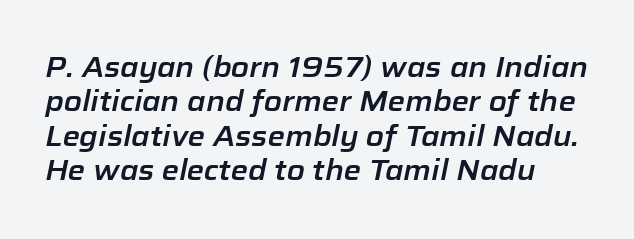
Q: Is the text italic (slanted)? A: Yes, it leans right by about 12 degrees.
Q: Is the text underlined? A: No.
Q: Is the spacing between letters normal or unusually wide? A: Normal.
Q: Width (condensed, normal, or wide)? A: Normal.
Q: Stroke contrast? A: Low.
Q: x-height? A: Medium.
Q: Monospaced? A: No.
